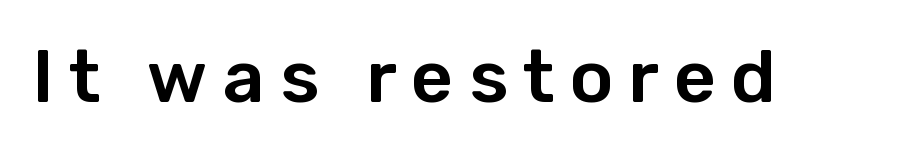
Check under the words: just untouched page. How are the letters spaced? Widely, with obvious added tracking. Italic: no, the glyphs are upright roman. This rendering employs a face without finishing strokes, i.e., a sans-serif.
